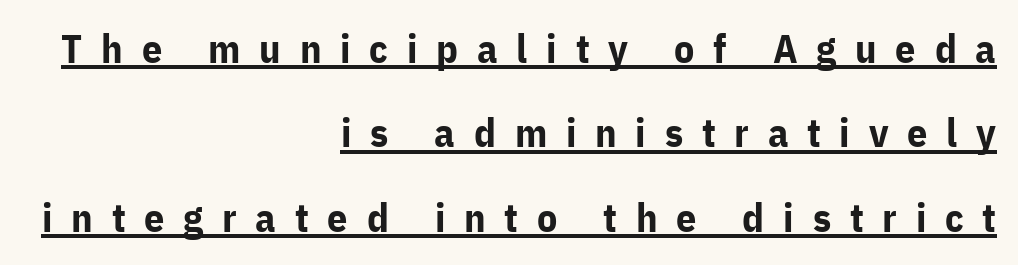
Q: Is the text bold? A: Yes.
Q: Is the text italic (slanted)? A: No, it is upright.
Q: Is the typeface a serif or a sans-serif typeface? A: Sans-serif.
Q: Is the text underlined? A: Yes.
Q: How is the paragraph aligned? A: Right-aligned.
Q: Is the spacing between letters normal or unusually wide? A: Unusually wide.
Q: Is the spacing between lines tight, normal or loose? A: Loose.
Q: Width (condensed, normal, or wide)? A: Normal.
Q: Stroke contrast? A: Low.
Q: x-height? A: Medium.
Q: Monospaced? A: No.
